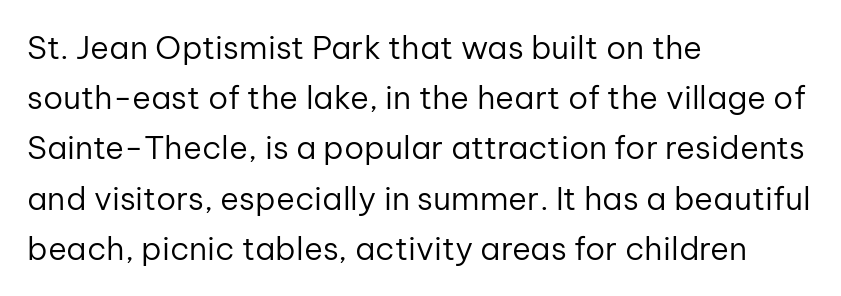
{"serif": "no", "italic": "no", "bold": "no", "weight": "regular", "width": "normal", "stroke_contrast": "low", "x_height": "medium", "monospaced": "no", "underline": "no", "align": "left", "line_spacing": "normal", "line_spacing_ratio": 1.57, "letter_spacing": "normal", "letter_spacing_em": 0.0, "glyph_px": 32}
